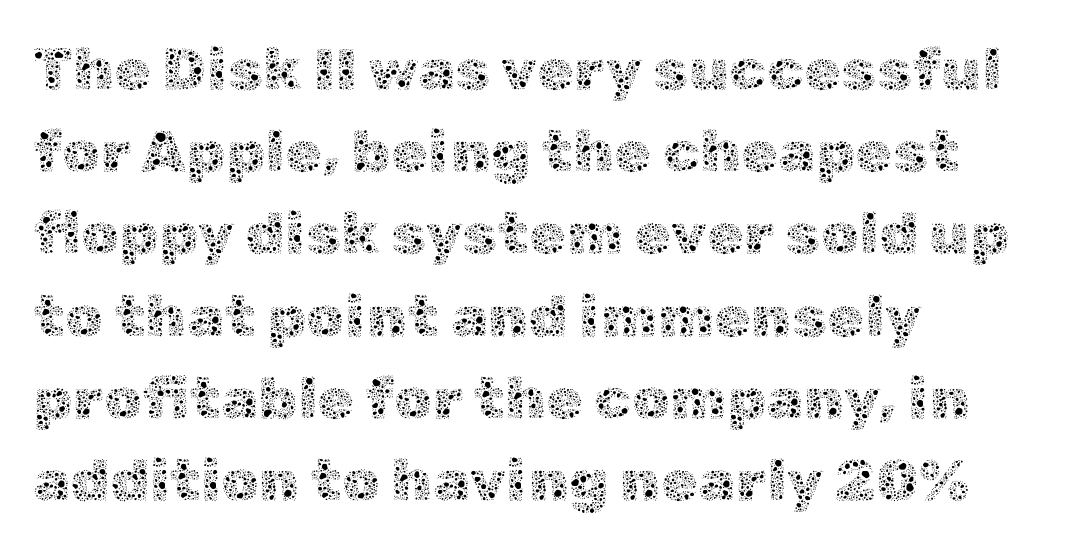
Varying glyph widths throughout — classic text-font behaviour. If you measured baseline to baseline, you'd find a middling distance. The letterforms sit shoulder to shoulder at normal distance. The setting favours the left margin, as ordinary paragraphs usually do. Caption: face not bold, strokes unweighted. When letters stand straight like this, we call the style roman or upright.
